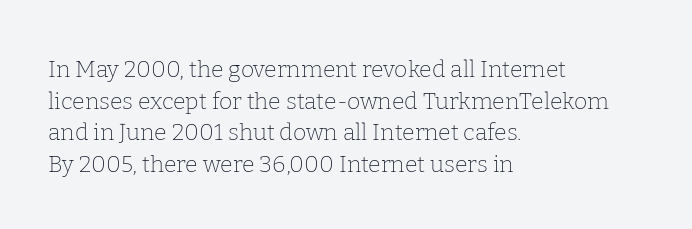
The image shows 23 px text type, upright; set left-aligned, normal line spacing (1.37x), normal letter spacing, not underlined.
